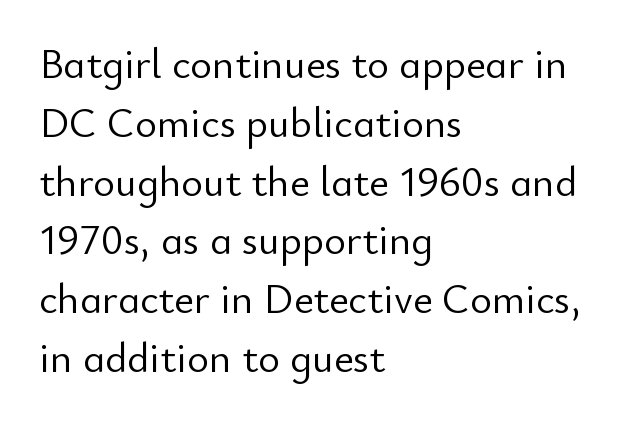
Q: Is the text bold? A: No.
Q: Is the text italic (slanted)? A: No, it is upright.
Q: Is the typeface a serif or a sans-serif typeface? A: Sans-serif.
Q: Is the text underlined? A: No.
Q: How is the paragraph aligned? A: Left-aligned.
Q: Is the spacing between letters normal or unusually wide? A: Normal.
Q: Is the spacing between lines tight, normal or loose? A: Normal.
Q: Width (condensed, normal, or wide)? A: Normal.
Q: Stroke contrast? A: Low.
Q: x-height? A: Small.
Q: Monospaced? A: No.
